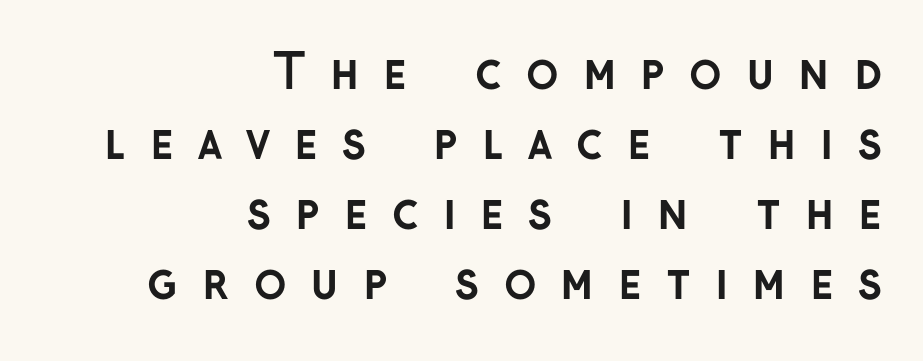
{"serif": "no", "italic": "no", "bold": "yes", "weight": "semibold", "width": "normal", "stroke_contrast": "low", "x_height": "medium", "monospaced": "no", "underline": "no", "align": "right", "line_spacing": "normal", "line_spacing_ratio": 1.46, "letter_spacing": "wide", "letter_spacing_em": 0.5, "glyph_px": 48}
